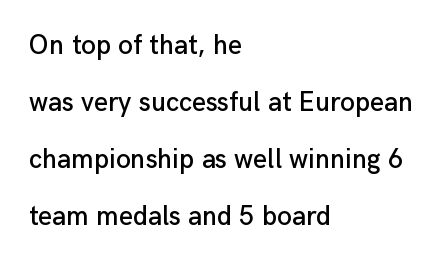
{"italic": "no", "underline": "no", "align": "left", "line_spacing": "loose", "line_spacing_ratio": 2.11, "letter_spacing": "normal", "letter_spacing_em": 0.0, "glyph_px": 27}
